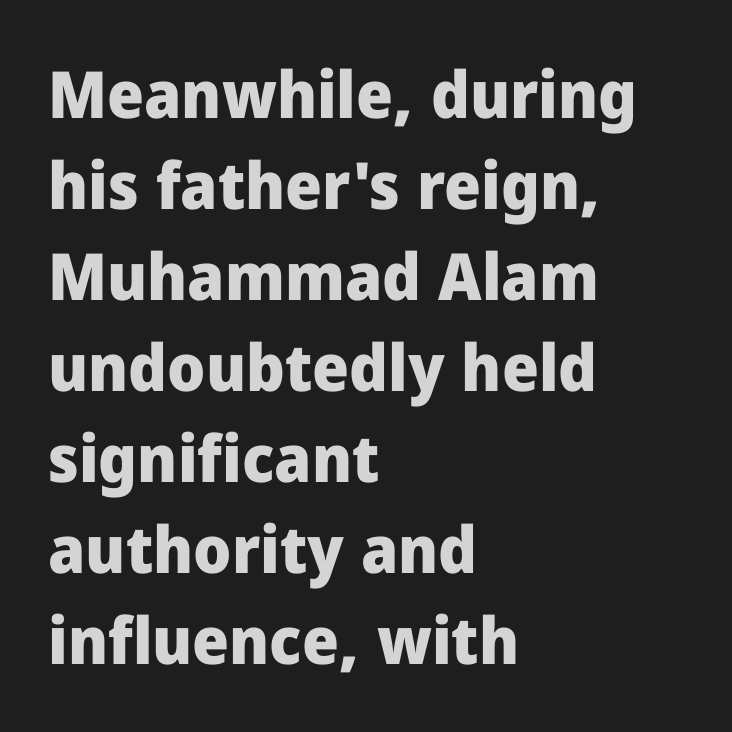
Q: Is the text bold? A: Yes.
Q: Is the text italic (slanted)? A: No, it is upright.
Q: Is the typeface a serif or a sans-serif typeface? A: Sans-serif.
Q: Is the text underlined? A: No.
Q: How is the paragraph aligned? A: Left-aligned.
Q: Is the spacing between letters normal or unusually wide? A: Normal.
Q: Is the spacing between lines tight, normal or loose? A: Normal.
Q: Width (condensed, normal, or wide)? A: Normal.
Q: Stroke contrast? A: Low.
Q: x-height? A: Medium.
Q: Monospaced? A: No.
